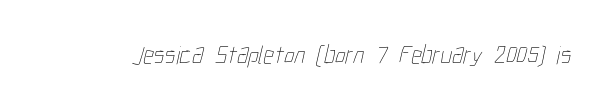
Vertical stems look standard width or narrower in stroke. Unmarked baselines from the first word to the last. There is no visible air inserted between adjacent glyphs.
